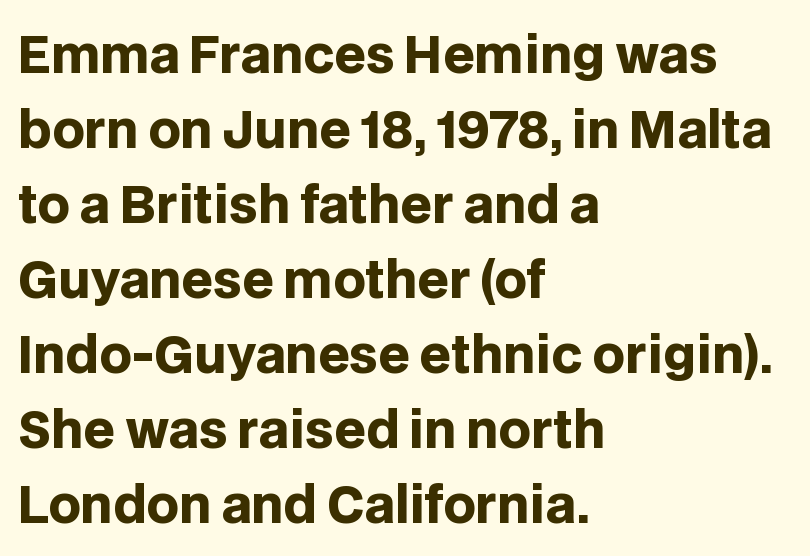
{"serif": "no", "italic": "no", "bold": "yes", "weight": "heavy", "width": "normal", "stroke_contrast": "low", "x_height": "large", "monospaced": "no", "underline": "no", "align": "left", "line_spacing": "normal", "line_spacing_ratio": 1.5, "letter_spacing": "normal", "letter_spacing_em": 0.0, "glyph_px": 50}
